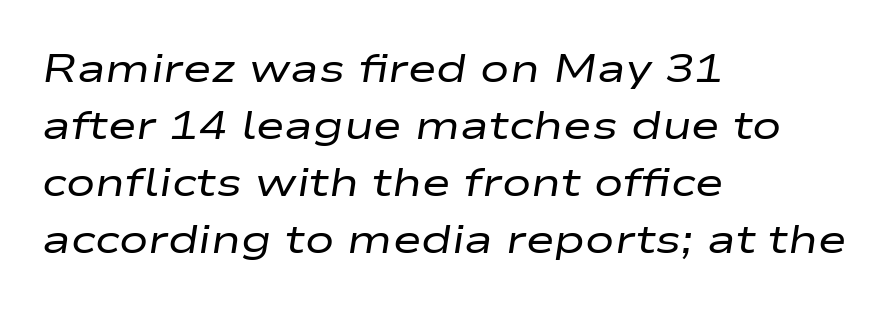
{"italic": "yes", "lean": "right", "slant_degrees": 9, "bold": "no", "weight": "regular", "width": "wide", "stroke_contrast": "low", "x_height": "medium", "monospaced": "no", "underline": "no", "align": "left", "line_spacing": "normal", "line_spacing_ratio": 1.46, "letter_spacing": "normal", "letter_spacing_em": 0.0, "glyph_px": 39}
